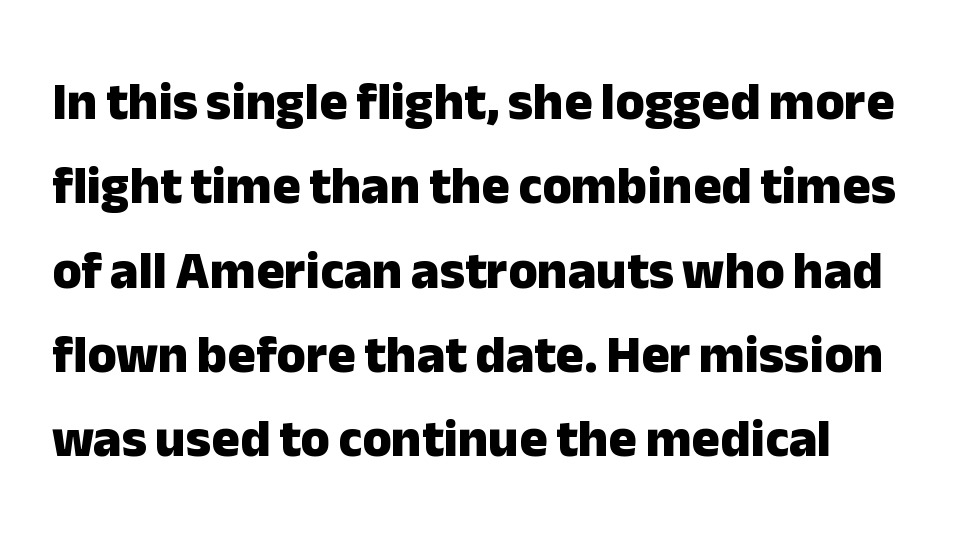
The image shows 53 px heavy sans-serif type, upright; set left-aligned, normal line spacing (1.59x), normal letter spacing, not underlined; low stroke contrast and a medium x-height.
